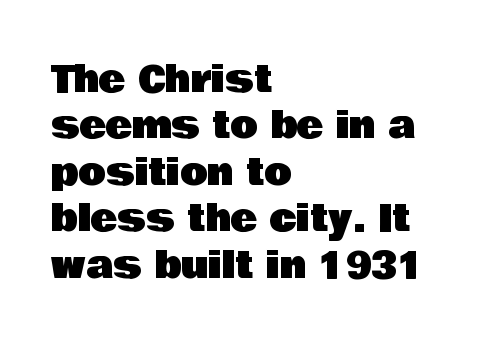
The image shows 36 px sans-serif type, upright; set left-aligned, normal line spacing (1.29x), normal letter spacing, not underlined; low stroke contrast and a large x-height.
